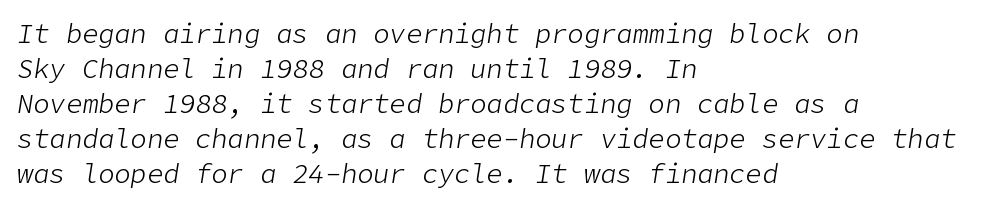
Q: Is the text bold? A: No.
Q: Is the text italic (slanted)? A: Yes, it leans right by about 9 degrees.
Q: Is the text underlined? A: No.
Q: How is the paragraph aligned? A: Left-aligned.
Q: Is the spacing between letters normal or unusually wide? A: Normal.
Q: Is the spacing between lines tight, normal or loose? A: Normal.
